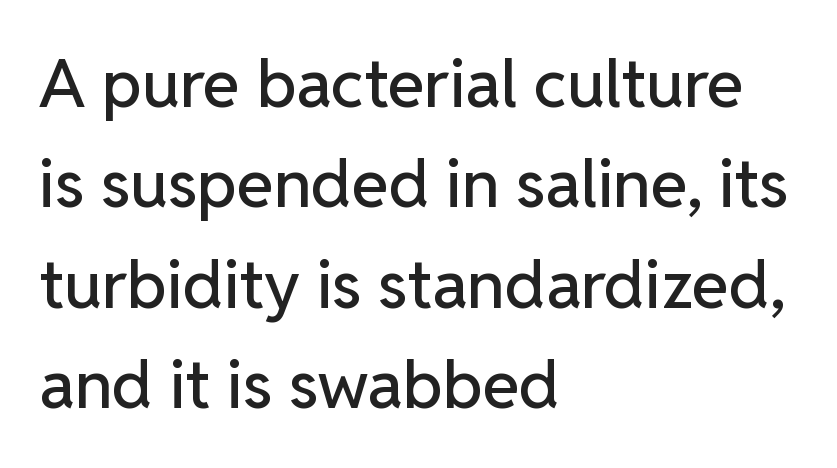
Q: Is the text italic (slanted)? A: No, it is upright.
Q: Is the typeface a serif or a sans-serif typeface? A: Sans-serif.
Q: Is the text underlined? A: No.
Q: How is the paragraph aligned? A: Left-aligned.
Q: Is the spacing between letters normal or unusually wide? A: Normal.
Q: Is the spacing between lines tight, normal or loose? A: Normal.
Q: Width (condensed, normal, or wide)? A: Normal.
Q: Stroke contrast? A: Low.
Q: x-height? A: Medium.
Q: Monospaced? A: No.
